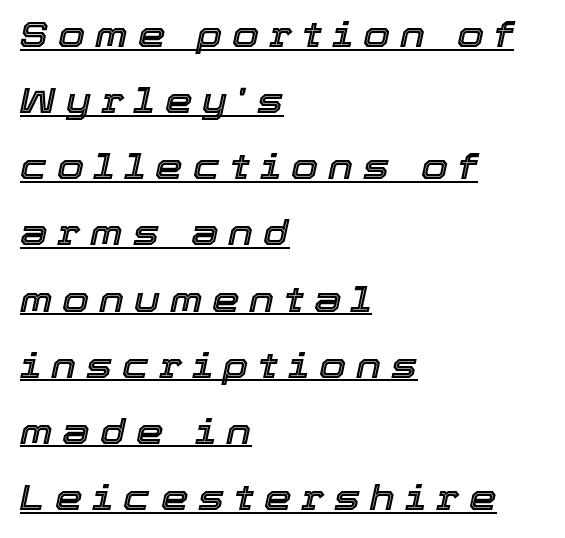
{"italic": "yes", "lean": "right", "slant_degrees": 12, "width": "normal", "x_height": "medium", "monospaced": "no", "underline": "yes", "align": "left", "line_spacing_ratio": 1.89, "letter_spacing": "wide", "letter_spacing_em": 0.28, "glyph_px": 35}
